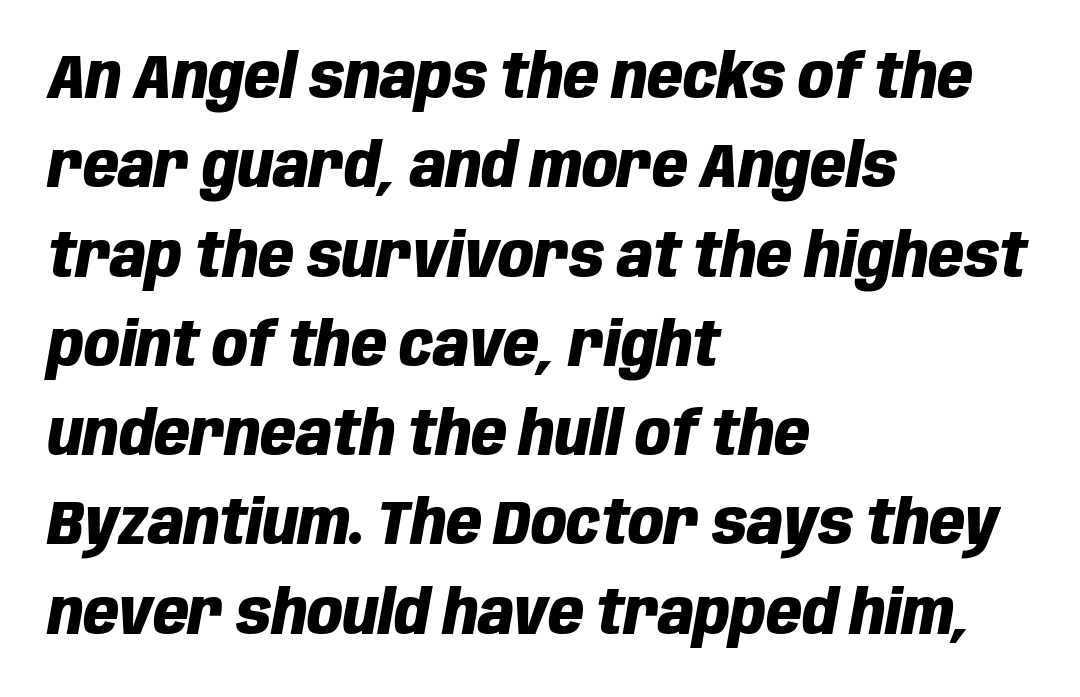
{"italic": "yes", "lean": "right", "slant_degrees": 10, "bold": "yes", "weight": "heavy", "width": "condensed", "stroke_contrast": "low", "x_height": "large", "monospaced": "no", "underline": "no", "align": "left", "line_spacing": "normal", "line_spacing_ratio": 1.44, "letter_spacing": "normal", "letter_spacing_em": 0.0, "glyph_px": 62}
